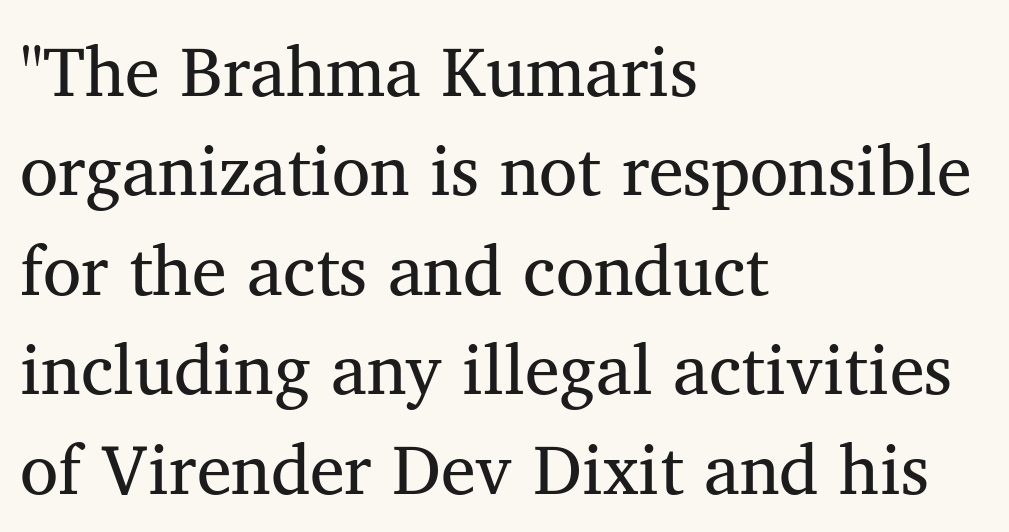
{"serif": "yes", "italic": "no", "bold": "no", "weight": "regular", "width": "normal", "stroke_contrast": "medium", "x_height": "medium", "monospaced": "no", "underline": "no", "align": "left", "line_spacing": "normal", "line_spacing_ratio": 1.42, "letter_spacing": "normal", "letter_spacing_em": 0.0, "glyph_px": 70}
